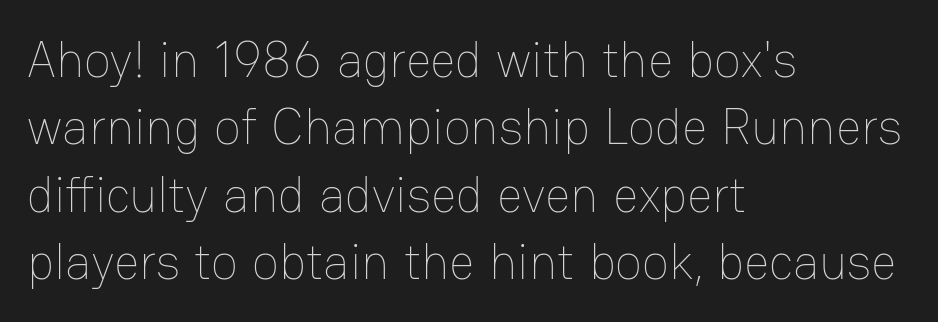
{"italic": "no", "bold": "no", "weight": "thin", "width": "normal", "stroke_contrast": "low", "x_height": "medium", "monospaced": "no", "underline": "no", "align": "left", "line_spacing": "normal", "line_spacing_ratio": 1.35, "letter_spacing": "normal", "letter_spacing_em": 0.0, "glyph_px": 50}
